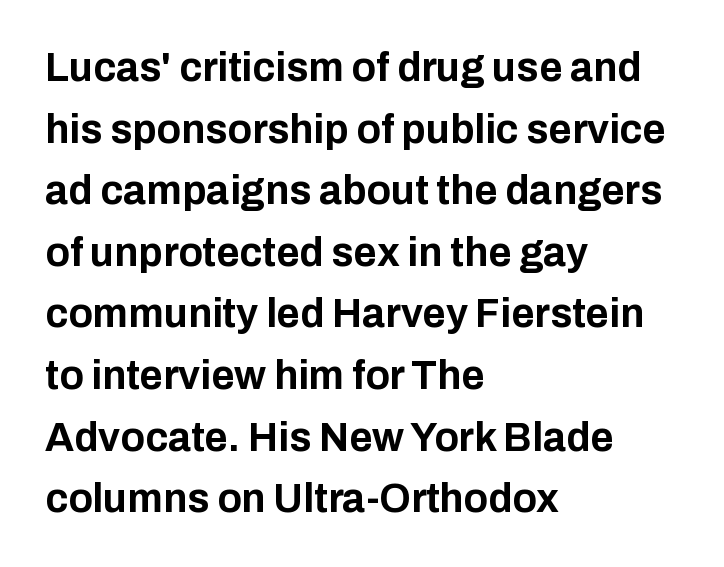
The image shows 40 px bold sans-serif type, upright; set left-aligned, normal line spacing (1.54x), normal letter spacing, not underlined; low stroke contrast and a medium x-height.
